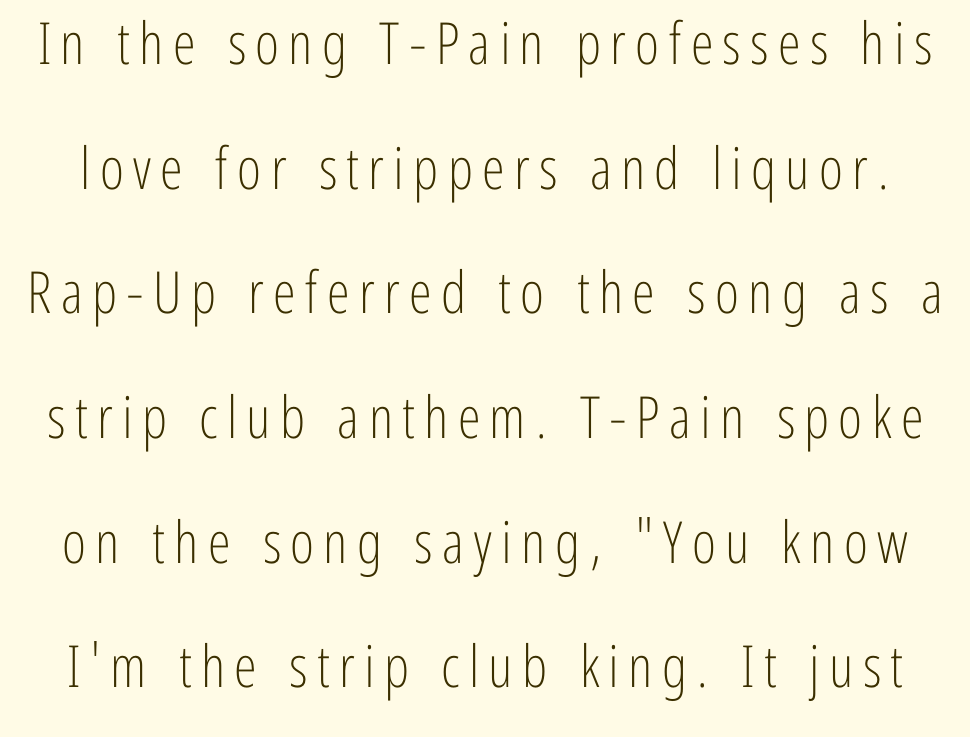
The image shows 58 px light, condensed sans-serif type, upright; set loose line spacing (2.15x), not underlined; low stroke contrast and a medium x-height.
